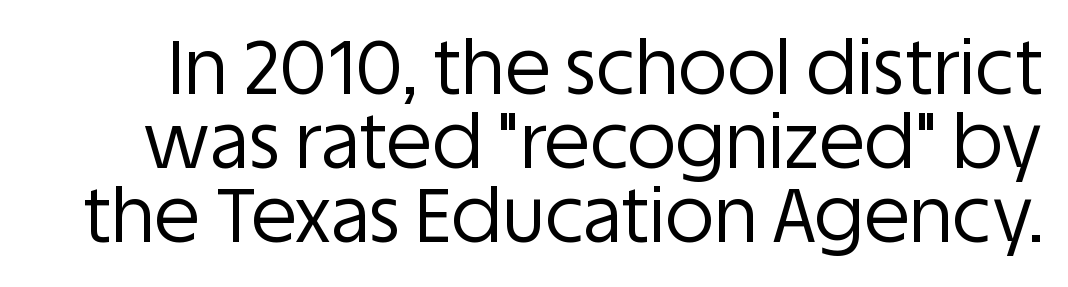
{"serif": "no", "italic": "no", "bold": "no", "weight": "regular", "width": "normal", "stroke_contrast": "low", "x_height": "large", "monospaced": "no", "underline": "no", "line_spacing": "tight", "line_spacing_ratio": 0.99, "letter_spacing": "normal", "letter_spacing_em": 0.0, "glyph_px": 75}
